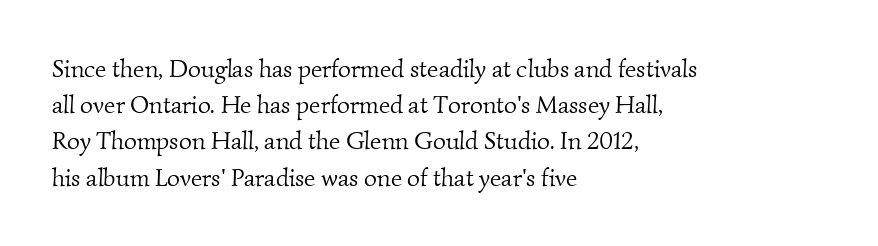
The image shows 25 px text type; set left-aligned, normal line spacing (1.45x), normal letter spacing, not underlined.
